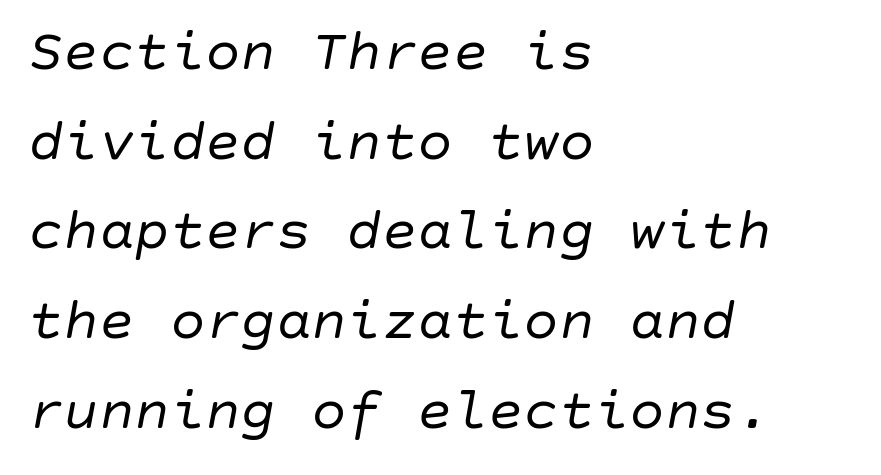
The image shows 59 px regular-weight type, italic (leaning right); set left-aligned, normal line spacing (1.52x), normal letter spacing, not underlined; low stroke contrast and a large x-height.
